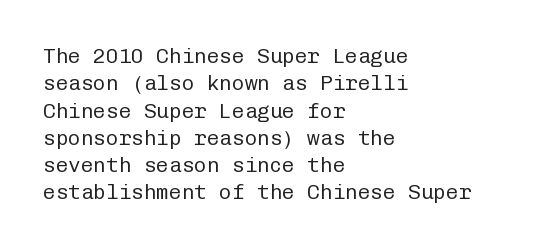
{"italic": "no", "bold": "no", "underline": "no", "align": "left", "line_spacing": "normal", "line_spacing_ratio": 1.3, "letter_spacing": "normal", "letter_spacing_em": 0.0, "glyph_px": 21}
